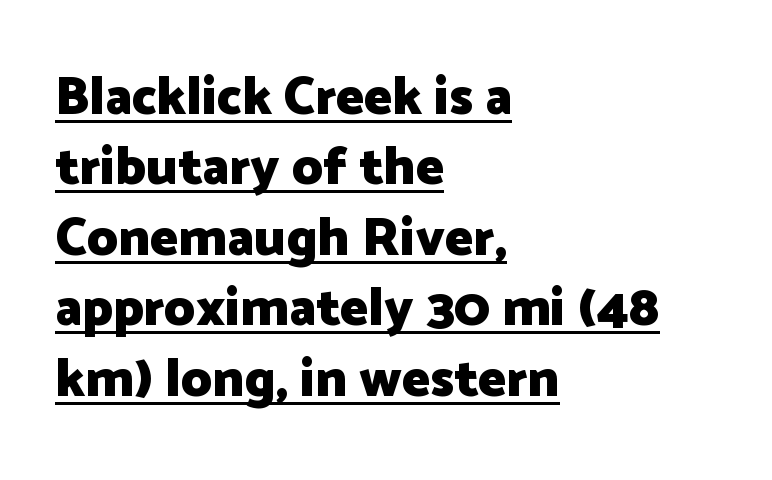
The image shows 53 px heavy sans-serif type, upright; set left-aligned, normal line spacing (1.33x), normal letter spacing, underlined; low stroke contrast and a medium x-height.
